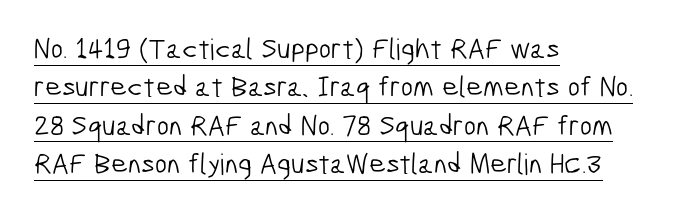
Q: Is the text bold? A: No.
Q: Is the typeface a serif or a sans-serif typeface? A: Sans-serif.
Q: Is the text underlined? A: Yes.
Q: How is the paragraph aligned? A: Left-aligned.
Q: Is the spacing between letters normal or unusually wide? A: Normal.
Q: Is the spacing between lines tight, normal or loose? A: Normal.
Q: Width (condensed, normal, or wide)? A: Condensed.
Q: Stroke contrast? A: Low.
Q: x-height? A: Medium.
Q: Monospaced? A: No.
